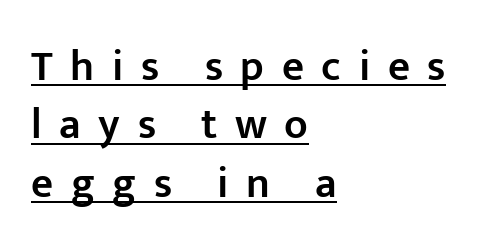
{"serif": "no", "italic": "no", "bold": "semi", "weight": "semibold", "width": "normal", "stroke_contrast": "low", "x_height": "medium", "monospaced": "no", "underline": "yes", "align": "left", "line_spacing": "normal", "line_spacing_ratio": 1.36, "letter_spacing": "wide", "letter_spacing_em": 0.41, "glyph_px": 43}
